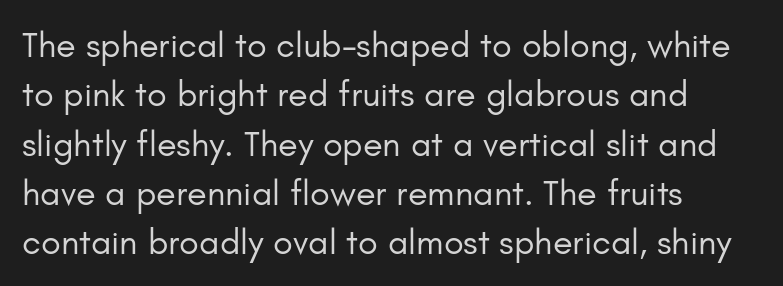
The letters look calm and open, with moderate or lighter stems. This rendering uses left alignment, leaving the right contour irregular. Tracking here is standard; glyphs follow each other at the usual distance. Is there any slant? The stems are plumb.
